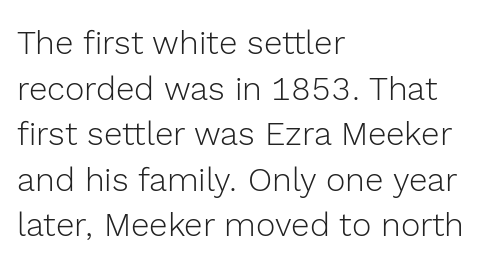
No extra ink here — the face is not bold. What's the leading like? Ordinary, nothing unusual. Ascenders rise straight up at ninety degrees. This rendering features lettering with no underline. The type is set solid horizontally, with unmodified tracking.
